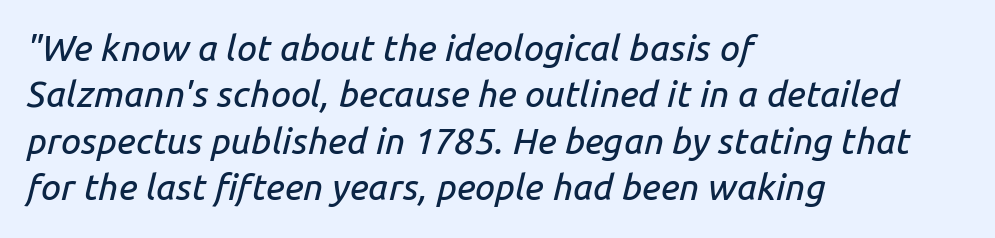
The image shows 36 px text type, italic (leaning right); set left-aligned, normal line spacing (1.29x), normal letter spacing, not underlined; low stroke contrast and a medium x-height.
